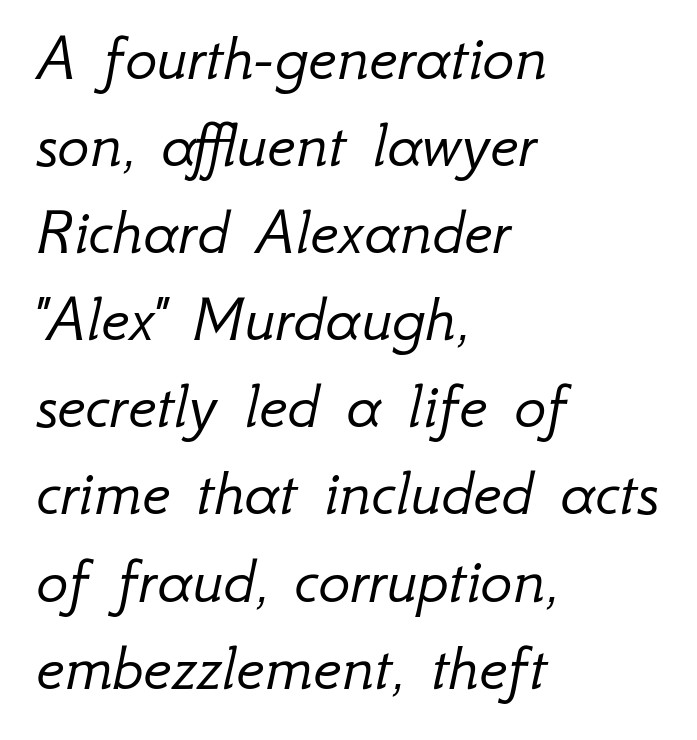
The image shows 67 px light type, italic (leaning right); set left-aligned, normal line spacing (1.3x), normal letter spacing, not underlined; low stroke contrast and a small x-height.
